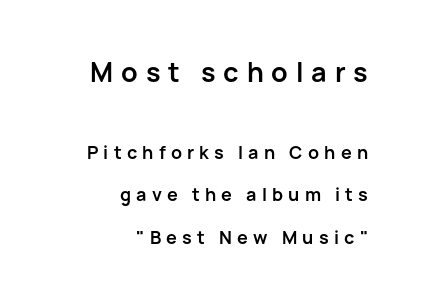
Q: Is the text bold? A: Yes.
Q: Is the text italic (slanted)? A: No, it is upright.
Q: Is the text underlined? A: No.
Q: How is the paragraph aligned? A: Right-aligned.
Q: Is the spacing between letters normal or unusually wide? A: Unusually wide.
Q: Is the spacing between lines tight, normal or loose? A: Loose.
Q: Which block of text is set in a larger size, the first (top) or the second (bottom)? A: The first (top) one.
